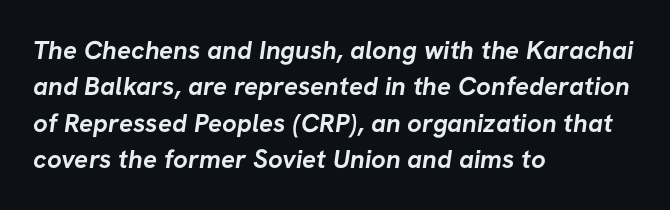
{"bold": "yes", "underline": "no", "align": "left", "line_spacing": "normal", "line_spacing_ratio": 1.4, "letter_spacing": "normal", "letter_spacing_em": 0.0, "glyph_px": 26}
